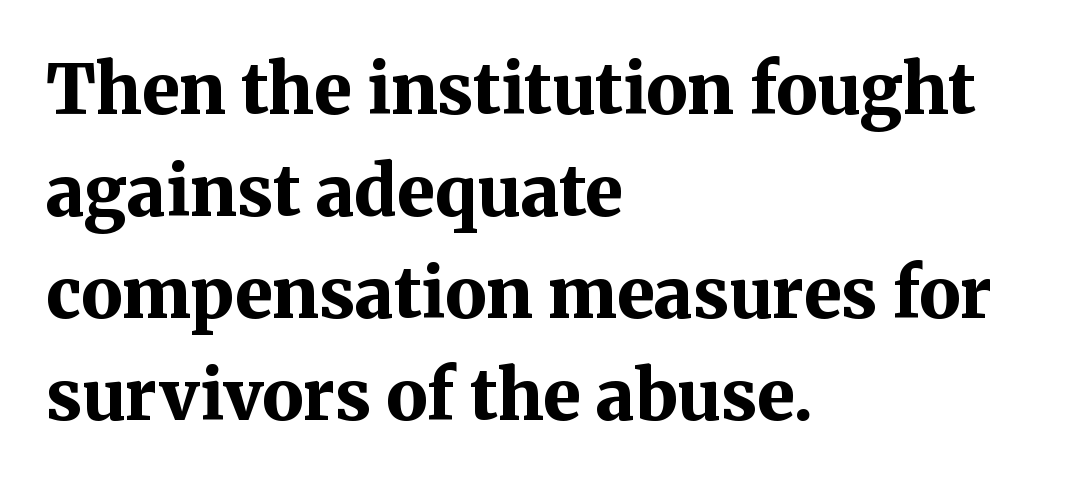
Each line starts at the same left margin while the right side varies. This is the regular roman posture of the typeface. Standard letterfit; no display-style spreading of the glyphs. Varying glyph widths throughout — classic text-font behaviour.
